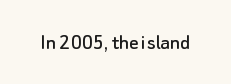
Each word holds together tightly as a unit, with standard inter-letter gaps. Posture: upright roman. The specimen omits any rule beneath the text block's lines.
